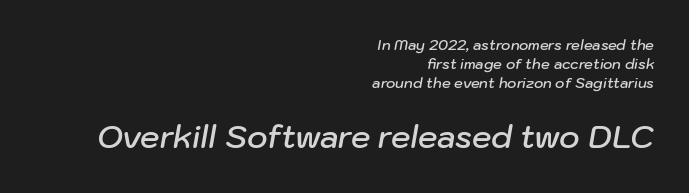
Q: Is the text bold? A: Semi-bold.
Q: Is the text italic (slanted)? A: Yes, it leans right by about 10 degrees.
Q: Is the text underlined? A: No.
Q: How is the paragraph aligned? A: Right-aligned.
Q: Is the spacing between letters normal or unusually wide? A: Normal.
Q: Is the spacing between lines tight, normal or loose? A: Normal.
Q: Which block of text is set in a larger size, the first (top) or the second (bottom)? A: The second (bottom) one.
Q: Width (condensed, normal, or wide)? A: Normal.
Q: Stroke contrast? A: Low.
Q: x-height? A: Medium.
Q: Monospaced? A: No.
